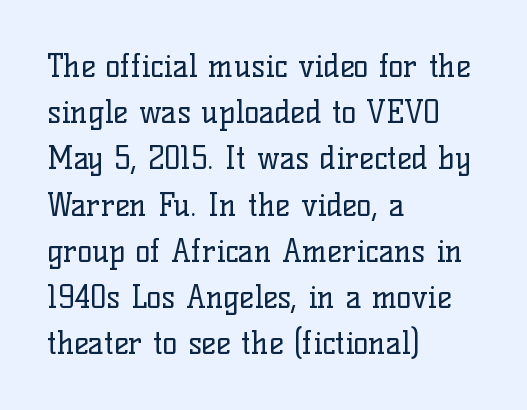
Check under the words: just untouched page. Upright lettering throughout. Here the designer chose a conventional face with non-uniform glyph widths. The face used here is seriffed, in the tradition of book romans. Interline gaps are of average width in this sample.
